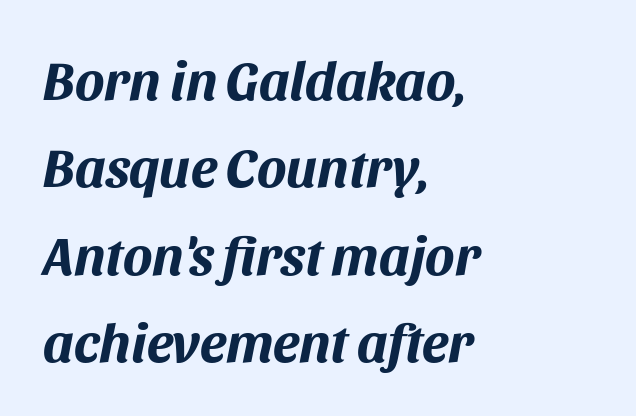
The letters sit at their default tracking, neither squeezed nor spread. This is heavy type, rendered in bold. Students, observe: this is what conventionally led text looks like. Unmarked baselines from the first word to the last. Characters are canted at an angle relative to the baseline's perpendicular. Do the characters align in a grid? No, the font is proportional.
